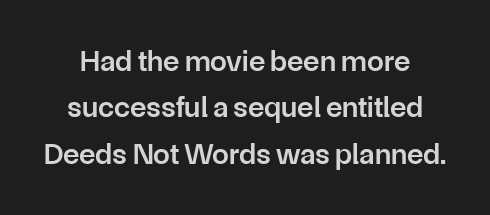
The image shows 30 px semibold sans-serif type, upright; set normal line spacing (1.55x), normal letter spacing, not underlined; low stroke contrast and a medium x-height.
